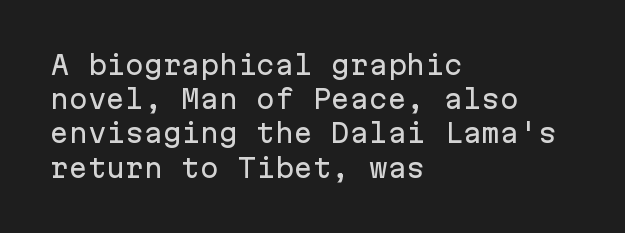
The image shows 25 px text type, upright; set left-aligned, normal line spacing (1.37x), normal letter spacing, not underlined.
